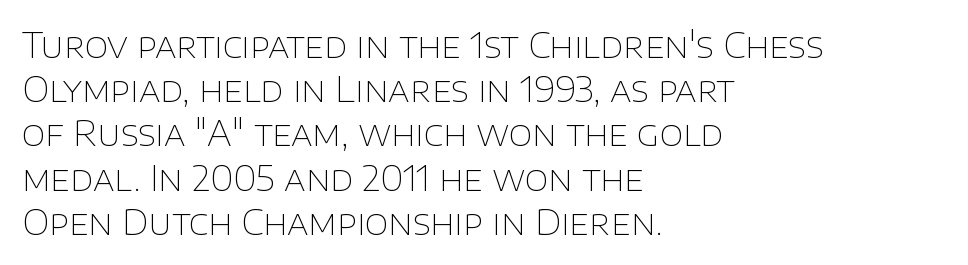
Q: Is the text bold? A: No.
Q: Is the text italic (slanted)? A: No, it is upright.
Q: Is the typeface a serif or a sans-serif typeface? A: Sans-serif.
Q: Is the text underlined? A: No.
Q: How is the paragraph aligned? A: Left-aligned.
Q: Is the spacing between letters normal or unusually wide? A: Normal.
Q: Is the spacing between lines tight, normal or loose? A: Normal.
Q: Width (condensed, normal, or wide)? A: Normal.
Q: Stroke contrast? A: Low.
Q: x-height? A: Large.
Q: Monospaced? A: No.
